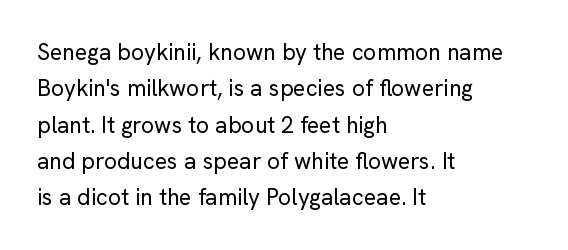
Compared with typical paragraphs, the rows here are spaced about the same. The letterforms sit at book weight or below. Ascenders rise straight up at ninety degrees. The lines are quadded left. Check the space under the baseline: it is left empty. Tracking value appears to be zero — textbook default spacing.
